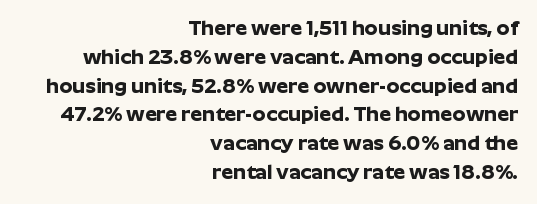
The image shows 21 px bold type, upright; set right-aligned, normal line spacing (1.37x), normal letter spacing, not underlined.
